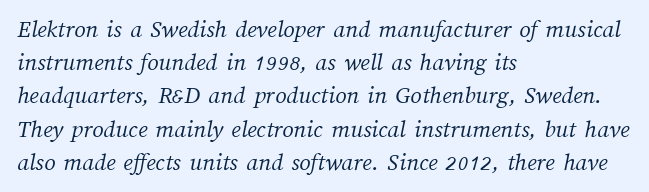
The image shows 25 px text type; set left-aligned, normal line spacing (1.33x), normal letter spacing, not underlined.
